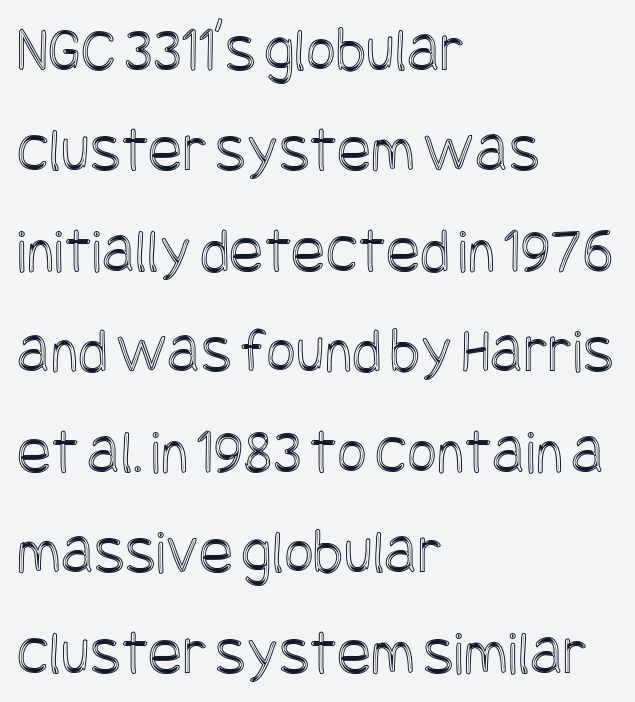
The image shows 64 px condensed type, upright; set left-aligned, normal line spacing (1.57x), normal letter spacing, not underlined; a large x-height.
